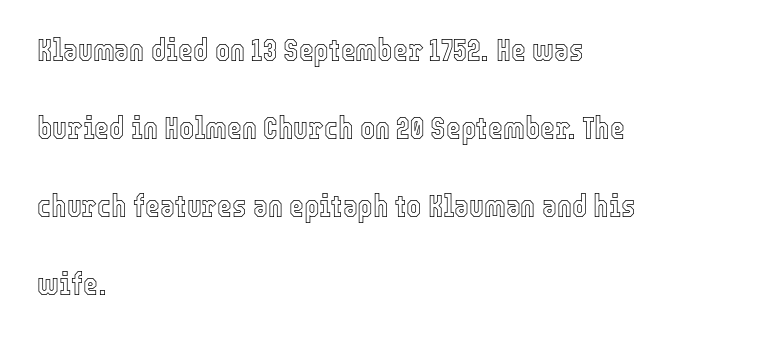
Do the characters align in a grid? No, the font is proportional. This sample uses plain, unmodified letter spacing. Reading down the block, your eye returns to a fixed left position each line. The gap between lines stays unmarked. Notice how the stems are strictly vertical — no italics here.
